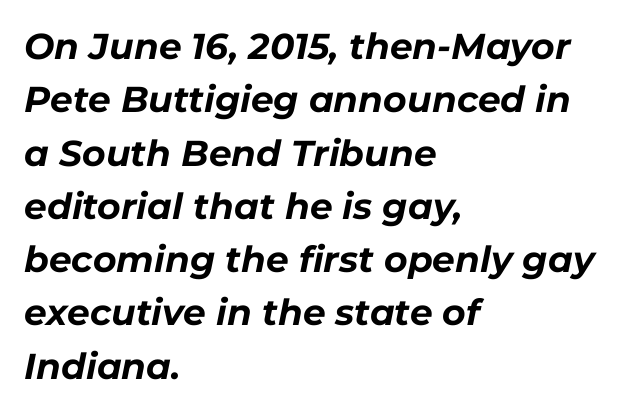
The image shows 36 px bold type, italic (leaning right); set left-aligned, normal line spacing (1.48x), normal letter spacing, not underlined; low stroke contrast and a medium x-height.
